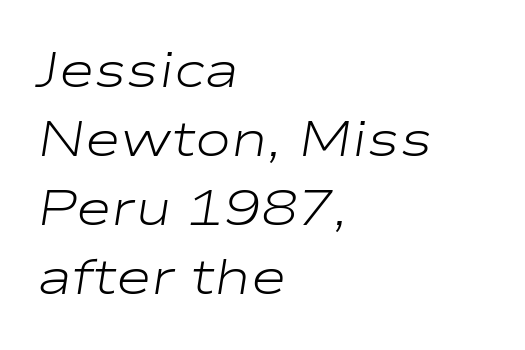
{"italic": "yes", "lean": "right", "slant_degrees": 9, "bold": "no", "weight": "light", "width": "wide", "stroke_contrast": "low", "x_height": "medium", "monospaced": "no", "underline": "no", "align": "left", "line_spacing": "normal", "line_spacing_ratio": 1.41, "letter_spacing": "normal", "letter_spacing_em": 0.0, "glyph_px": 49}
